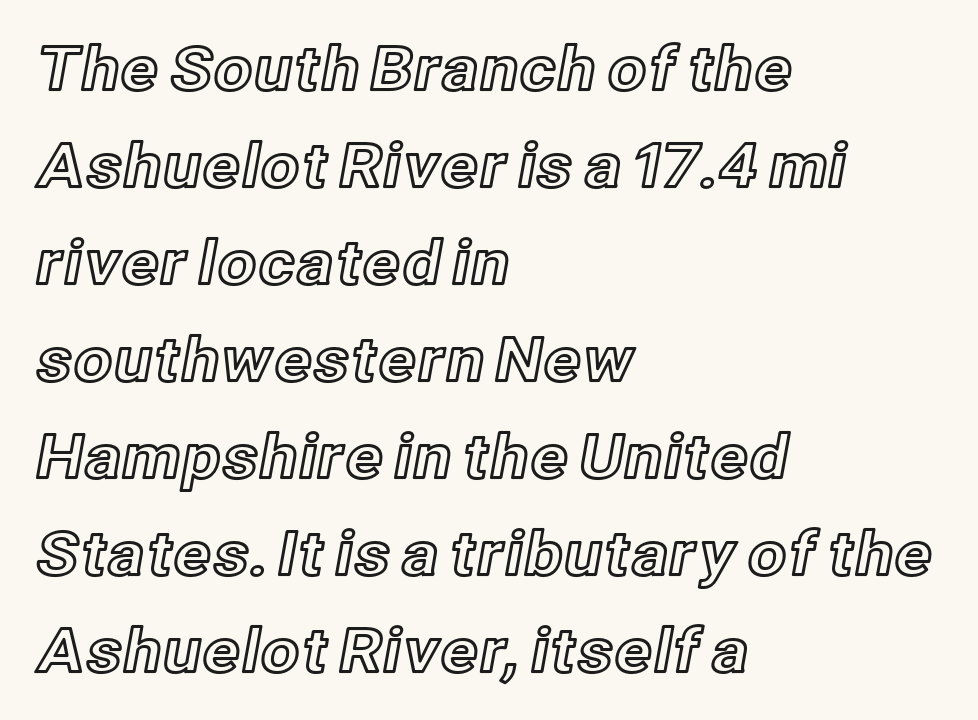
The passage shown is typed in a proportional face where columns would drift. Glyph-to-glyph distance matches everyday printed text. Just letters on the line, the space beneath them empty. The designer left line spacing at the default. The ragged edge is on the right, which tells us the setting is flush left.
